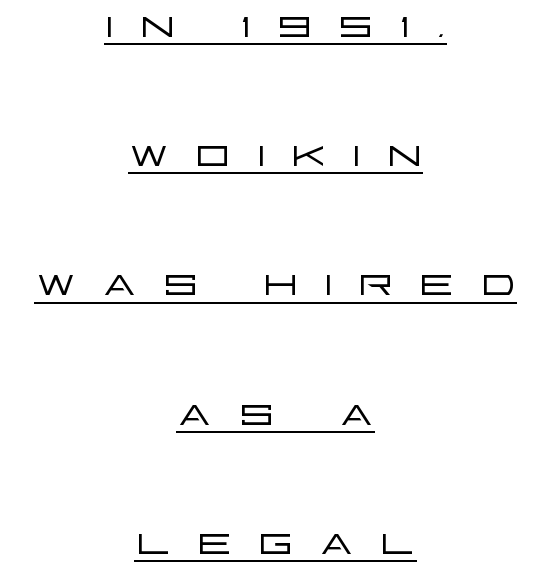
The image shows 55 px light, wide sans-serif type, upright; set centered, loose line spacing (2.35x), unusually wide letter spacing (+0.44 em), underlined; low stroke contrast and a large x-height.
